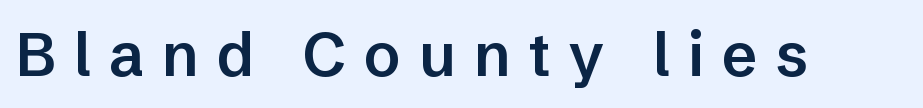
Q: Is the text bold? A: Semi-bold.
Q: Is the text italic (slanted)? A: No, it is upright.
Q: Is the typeface a serif or a sans-serif typeface? A: Sans-serif.
Q: Is the text underlined? A: No.
Q: Is the spacing between letters normal or unusually wide? A: Unusually wide.
Q: Width (condensed, normal, or wide)? A: Normal.
Q: Stroke contrast? A: Low.
Q: x-height? A: Medium.
Q: Monospaced? A: No.
